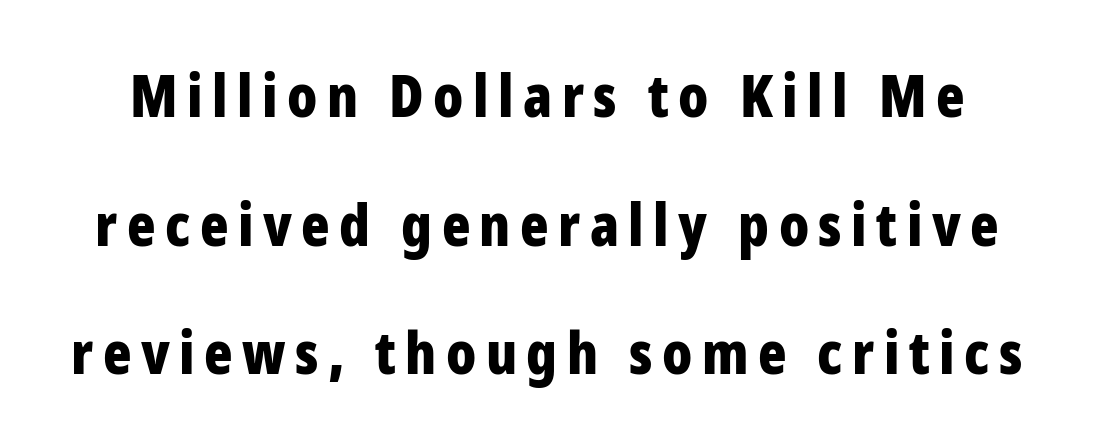
{"serif": "no", "italic": "no", "bold": "yes", "weight": "bold", "width": "condensed", "stroke_contrast": "low", "x_height": "medium", "monospaced": "no", "underline": "no", "line_spacing": "loose", "line_spacing_ratio": 2.18, "glyph_px": 59}
